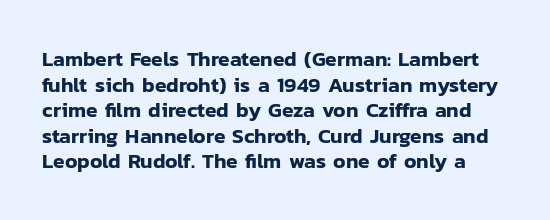
The image shows 21 px text type, upright; set line spacing 1.22x, normal letter spacing, not underlined.
